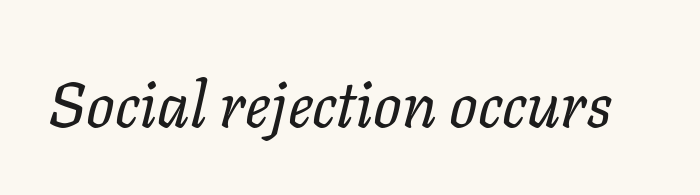
Q: Is the text bold? A: No.
Q: Is the text italic (slanted)? A: Yes, it leans right by about 11 degrees.
Q: Is the text underlined? A: No.
Q: Is the spacing between letters normal or unusually wide? A: Normal.
Q: Width (condensed, normal, or wide)? A: Normal.
Q: Stroke contrast? A: Low.
Q: x-height? A: Medium.
Q: Monospaced? A: No.
